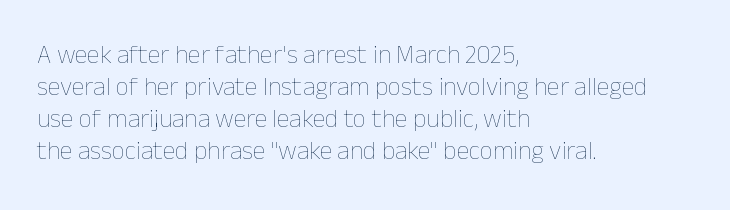
Q: Is the text bold? A: No.
Q: Is the text italic (slanted)? A: No, it is upright.
Q: Is the text underlined? A: No.
Q: How is the paragraph aligned? A: Left-aligned.
Q: Is the spacing between letters normal or unusually wide? A: Normal.
